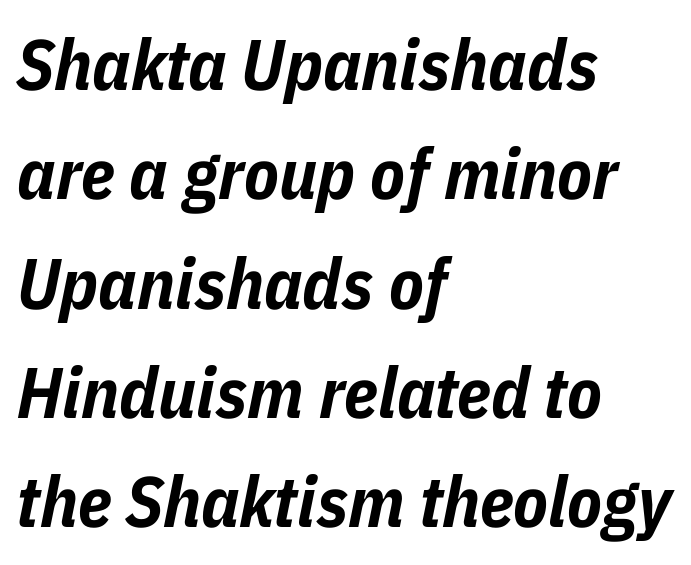
Style check: oblique. Strokes here are thick enough to call this a true bold. This sample has the flowing, uneven cadence of proportional lettering. Visually the block forms a straight wall on the left and a jagged coastline on the right. Has an underline been added? It has not.
